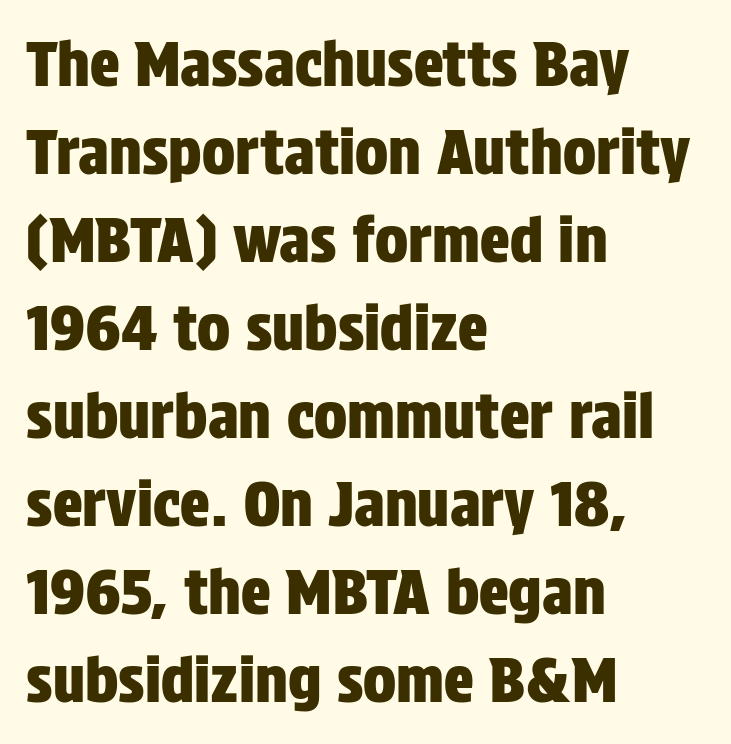
Q: Is the text italic (slanted)? A: No, it is upright.
Q: Is the typeface a serif or a sans-serif typeface? A: Sans-serif.
Q: Is the text underlined? A: No.
Q: How is the paragraph aligned? A: Left-aligned.
Q: Is the spacing between letters normal or unusually wide? A: Normal.
Q: Is the spacing between lines tight, normal or loose? A: Normal.
Q: Width (condensed, normal, or wide)? A: Condensed.
Q: Stroke contrast? A: Low.
Q: x-height? A: Large.
Q: Monospaced? A: No.
